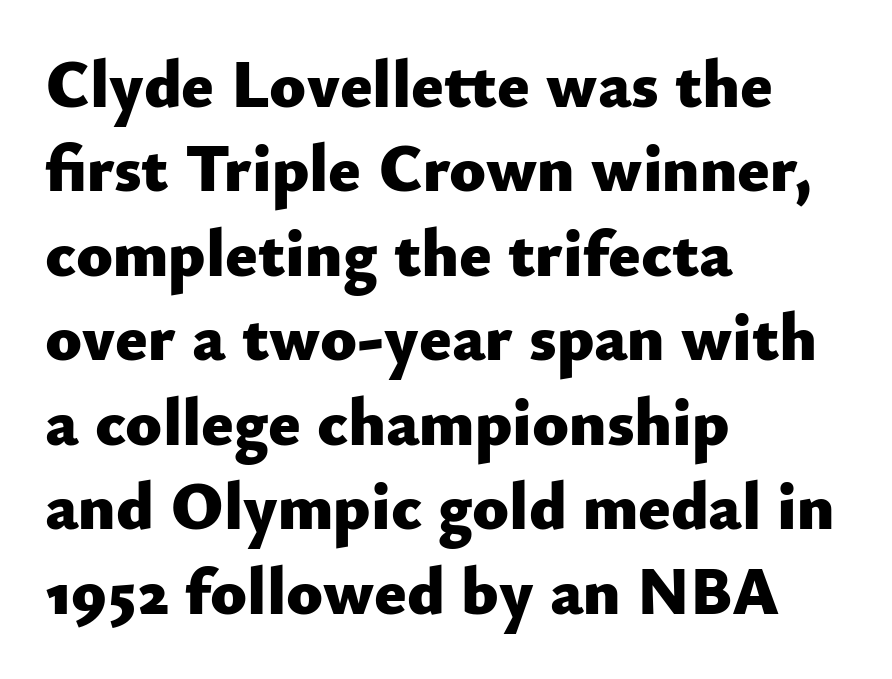
Q: Is the text bold? A: Yes.
Q: Is the text italic (slanted)? A: No, it is upright.
Q: Is the typeface a serif or a sans-serif typeface? A: Sans-serif.
Q: Is the text underlined? A: No.
Q: How is the paragraph aligned? A: Left-aligned.
Q: Is the spacing between letters normal or unusually wide? A: Normal.
Q: Is the spacing between lines tight, normal or loose? A: Normal.
Q: Width (condensed, normal, or wide)? A: Normal.
Q: Stroke contrast? A: Low.
Q: x-height? A: Small.
Q: Monospaced? A: No.
